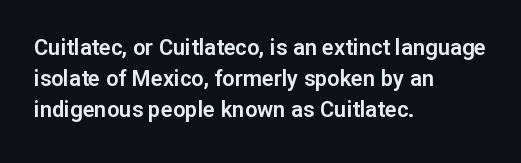
The image shows 22 px text type, upright; set left-aligned, normal line spacing (1.41x), normal letter spacing, not underlined.
